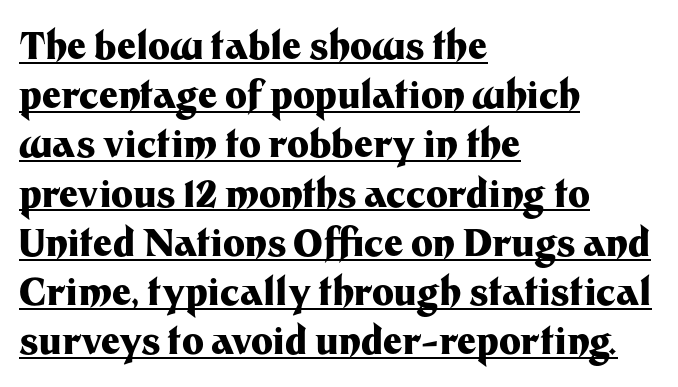
Q: Is the text bold? A: Yes.
Q: Is the text italic (slanted)? A: No, it is upright.
Q: Is the typeface a serif or a sans-serif typeface? A: Sans-serif.
Q: Is the text underlined? A: Yes.
Q: How is the paragraph aligned? A: Left-aligned.
Q: Is the spacing between letters normal or unusually wide? A: Normal.
Q: Is the spacing between lines tight, normal or loose? A: Normal.
Q: Width (condensed, normal, or wide)? A: Normal.
Q: Stroke contrast? A: Medium.
Q: x-height? A: Medium.
Q: Monospaced? A: No.
